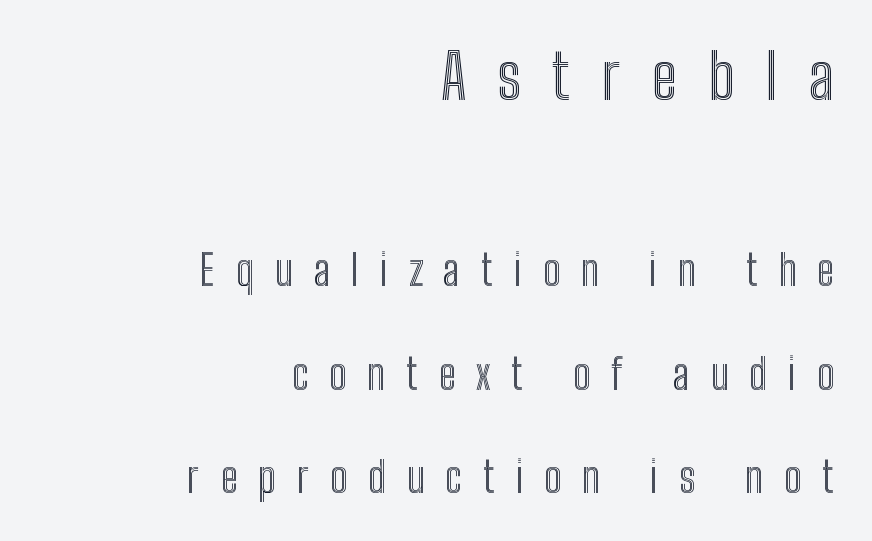
Observe the wide spacing: letters keep a clear distance from each other. The lines in this sample share a right terminus and differ only in where they begin. No italicization has been applied; the sample stays upright. Looks like regular typesetting: each glyph gets only the width it needs. Regarding leading, the lines here are spaced well apart.
